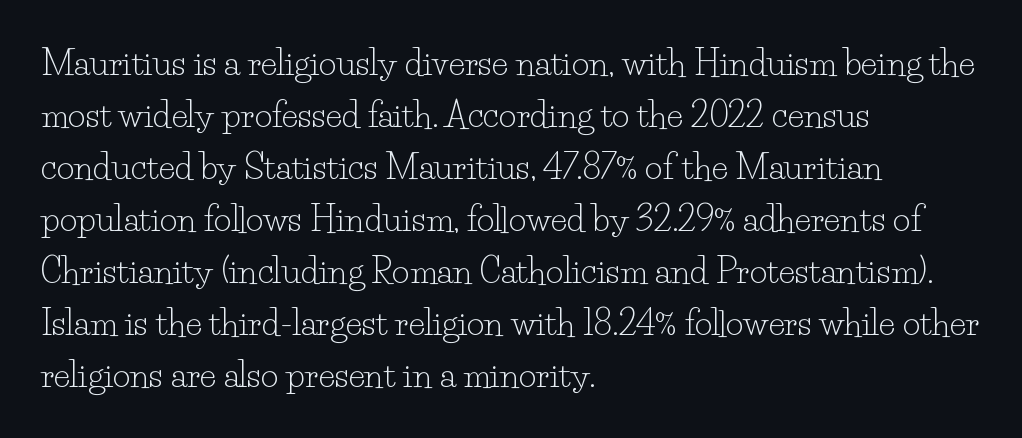
The image shows 34 px light serif type, upright; set left-aligned, normal line spacing (1.53x), normal letter spacing, not underlined; low stroke contrast and a small x-height.
